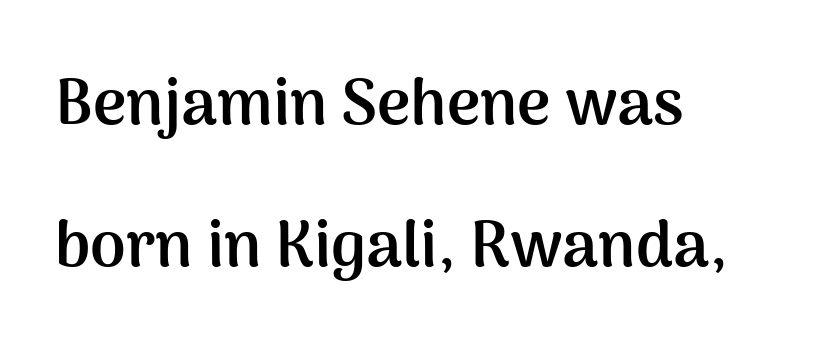
Tracking value appears to be zero — textbook default spacing. Every letter is thick-stroked: bold, no question. How would I describe the line gaps? Wide and relaxed. Anything drawn beneath the words? Only blank space.
